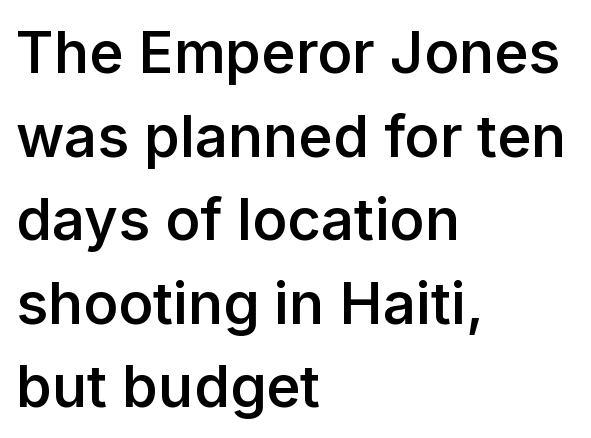
Looks like regular typesetting: each glyph gets only the width it needs. Emphasis by weight is partial: semibold. The horizontal fit of the characters is conventional and even. No italicization has been applied; the sample stays upright. Letters rest on an invisible, unmarked baseline.
